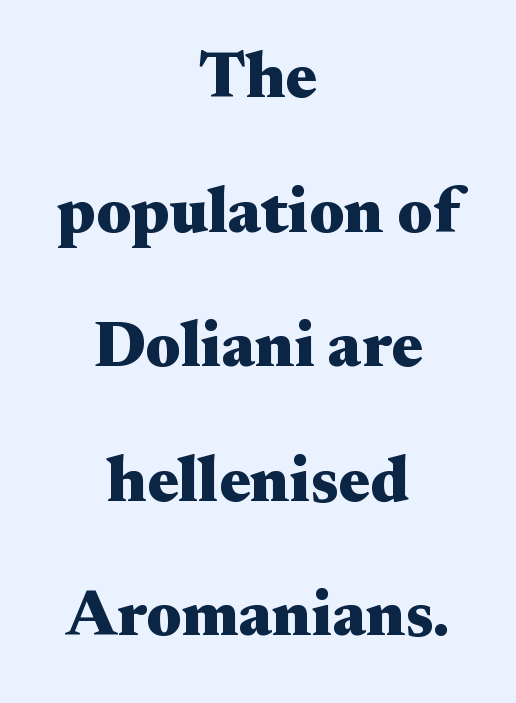
{"serif": "yes", "italic": "no", "bold": "yes", "weight": "heavy", "width": "wide", "stroke_contrast": "medium", "x_height": "small", "monospaced": "no", "underline": "no", "align": "center", "line_spacing": "loose", "line_spacing_ratio": 2.07, "letter_spacing": "normal", "letter_spacing_em": 0.0, "glyph_px": 65}
